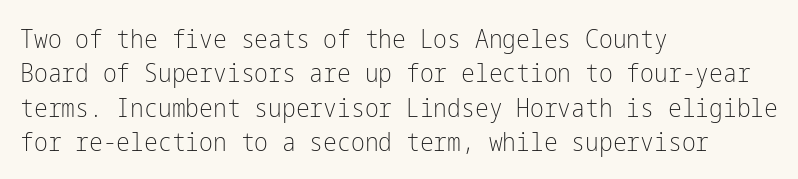
Q: Is the text bold? A: No.
Q: Is the text italic (slanted)? A: No, it is upright.
Q: Is the text underlined? A: No.
Q: How is the paragraph aligned? A: Left-aligned.
Q: Is the spacing between letters normal or unusually wide? A: Normal.
Q: Is the spacing between lines tight, normal or loose? A: Normal.
